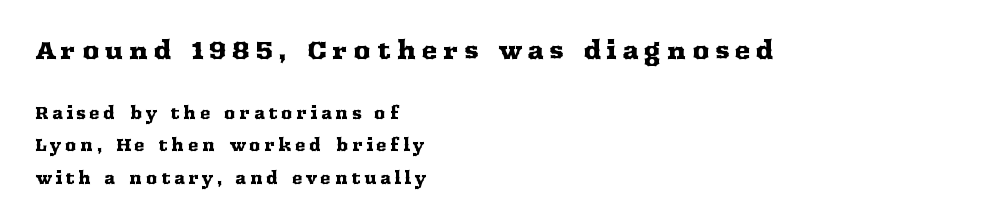
{"italic": "no", "underline": "no", "align": "left", "line_spacing": "loose", "line_spacing_ratio": 2.03, "letter_spacing": "wide", "letter_spacing_em": 0.22, "larger_block": "first", "size_ratio": 1.5, "glyph_px": 24}
